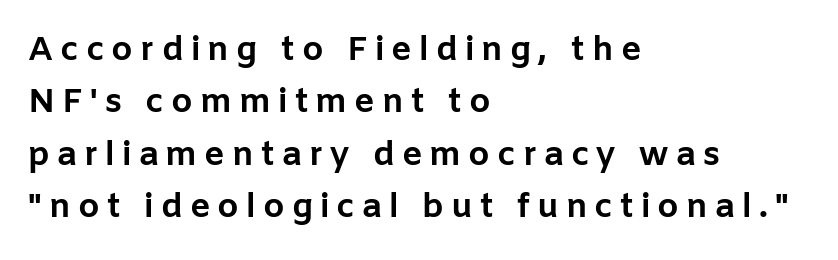
Q: Is the text bold? A: Yes.
Q: Is the text italic (slanted)? A: No, it is upright.
Q: Is the typeface a serif or a sans-serif typeface? A: Sans-serif.
Q: Is the text underlined? A: No.
Q: How is the paragraph aligned? A: Left-aligned.
Q: Is the spacing between letters normal or unusually wide? A: Unusually wide.
Q: Is the spacing between lines tight, normal or loose? A: Normal.
Q: Width (condensed, normal, or wide)? A: Normal.
Q: Stroke contrast? A: Low.
Q: x-height? A: Medium.
Q: Monospaced? A: No.
